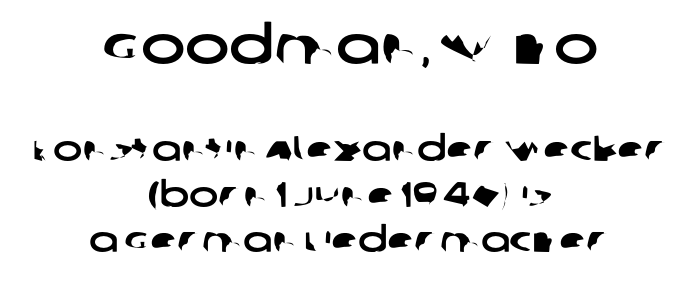
Compared with typical body copy, the letter spacing here is the same. Type size steps down from the first block to the second. Baseline-to-baseline distance is the conventional proportion of letter height. These lines are composed in type without serifs. Leftover space on each line is divided equally before and after the words. Varying glyph widths throughout — classic text-font behaviour.
